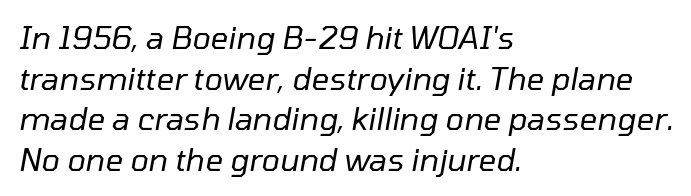
Q: Is the text bold? A: No.
Q: Is the text italic (slanted)? A: Yes, it leans right by about 10 degrees.
Q: Is the text underlined? A: No.
Q: How is the paragraph aligned? A: Left-aligned.
Q: Is the spacing between letters normal or unusually wide? A: Normal.
Q: Is the spacing between lines tight, normal or loose? A: Normal.
Q: Width (condensed, normal, or wide)? A: Normal.
Q: Stroke contrast? A: Low.
Q: x-height? A: Medium.
Q: Monospaced? A: No.
